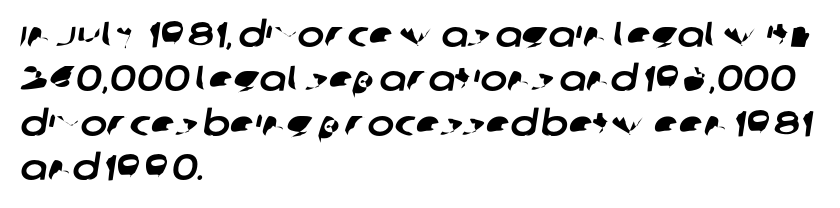
Q: Is the typeface a serif or a sans-serif typeface? A: Sans-serif.
Q: Is the text underlined? A: No.
Q: How is the paragraph aligned? A: Left-aligned.
Q: Is the spacing between letters normal or unusually wide? A: Normal.
Q: Width (condensed, normal, or wide)? A: Normal.
Q: Stroke contrast? A: Low.
Q: x-height? A: Large.
Q: Monospaced? A: No.
